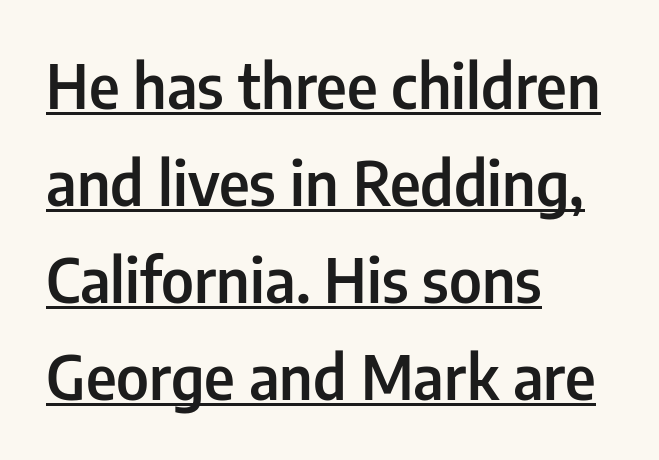
Q: Is the text bold? A: Semi-bold.
Q: Is the text italic (slanted)? A: No, it is upright.
Q: Is the typeface a serif or a sans-serif typeface? A: Sans-serif.
Q: Is the text underlined? A: Yes.
Q: How is the paragraph aligned? A: Left-aligned.
Q: Is the spacing between letters normal or unusually wide? A: Normal.
Q: Is the spacing between lines tight, normal or loose? A: Normal.
Q: Width (condensed, normal, or wide)? A: Condensed.
Q: Stroke contrast? A: Low.
Q: x-height? A: Medium.
Q: Monospaced? A: No.
